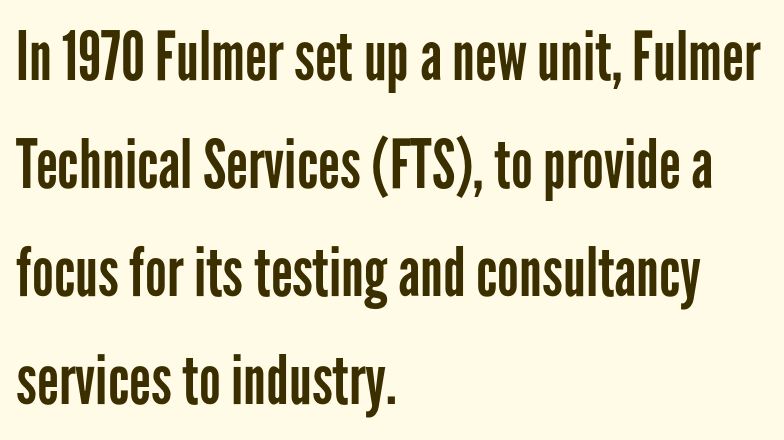
The image shows 68 px regular-weight, condensed sans-serif type, upright; set left-aligned, normal line spacing (1.59x), normal letter spacing, not underlined; low stroke contrast and a medium x-height.
